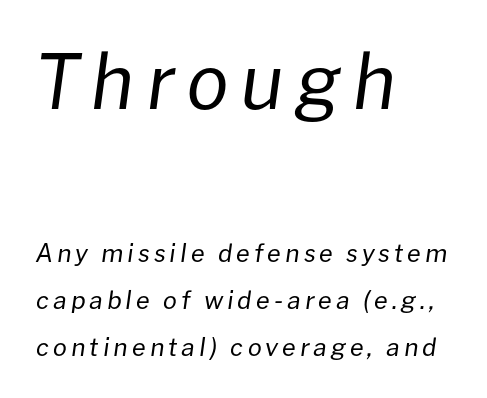
The image shows 75 px regular-weight type, italic (leaning right); set left-aligned, line spacing 1.88x, not underlined; the first (top) block is 3.0x larger; low stroke contrast and a medium x-height.
